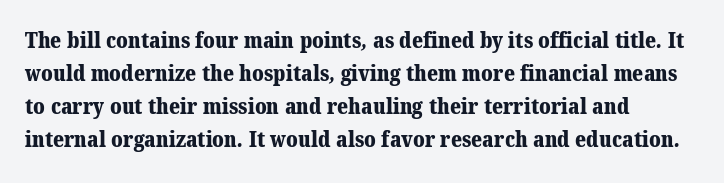
The image shows 21 px bold type; set left-aligned, normal line spacing (1.57x), normal letter spacing, not underlined.
